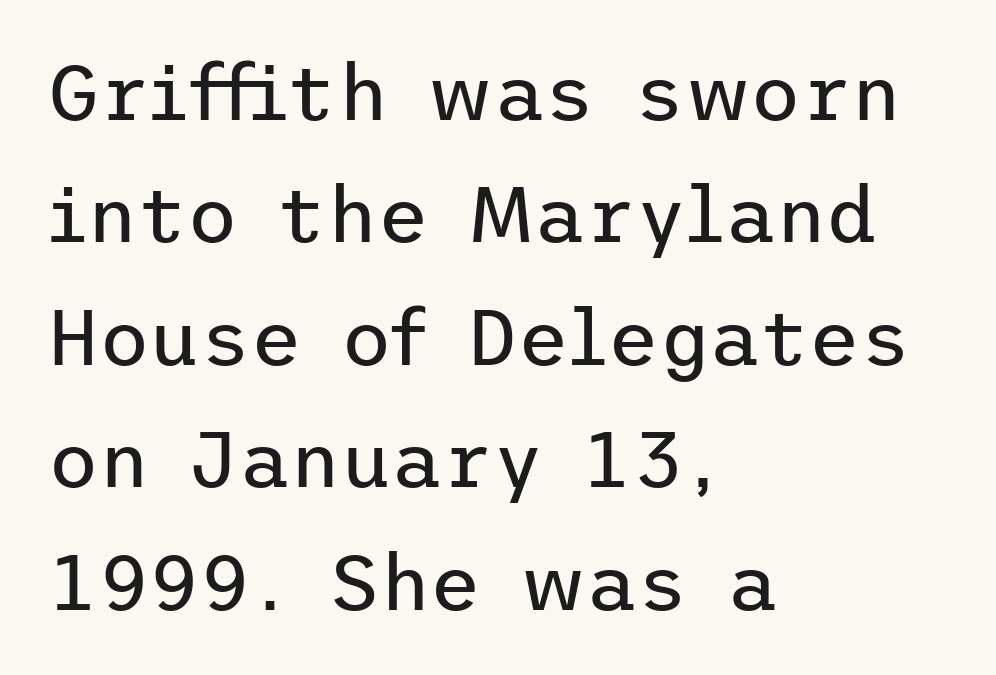
The image shows 78 px regular-weight sans-serif type, upright; set left-aligned, normal line spacing (1.57x), normal letter spacing, not underlined; low stroke contrast and a medium x-height.
